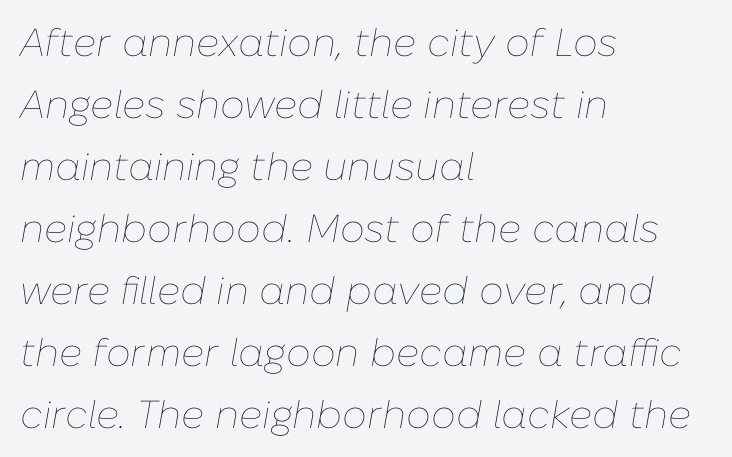
The image shows 39 px thin type, italic (leaning right); set left-aligned, normal line spacing (1.59x), normal letter spacing, not underlined; low stroke contrast and a medium x-height.
